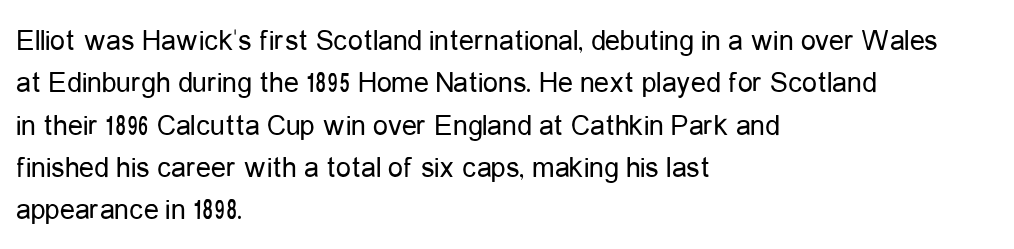
The image shows 30 px regular-weight, condensed sans-serif type, upright; set left-aligned, normal line spacing (1.41x), normal letter spacing, not underlined; low stroke contrast and a medium x-height.
